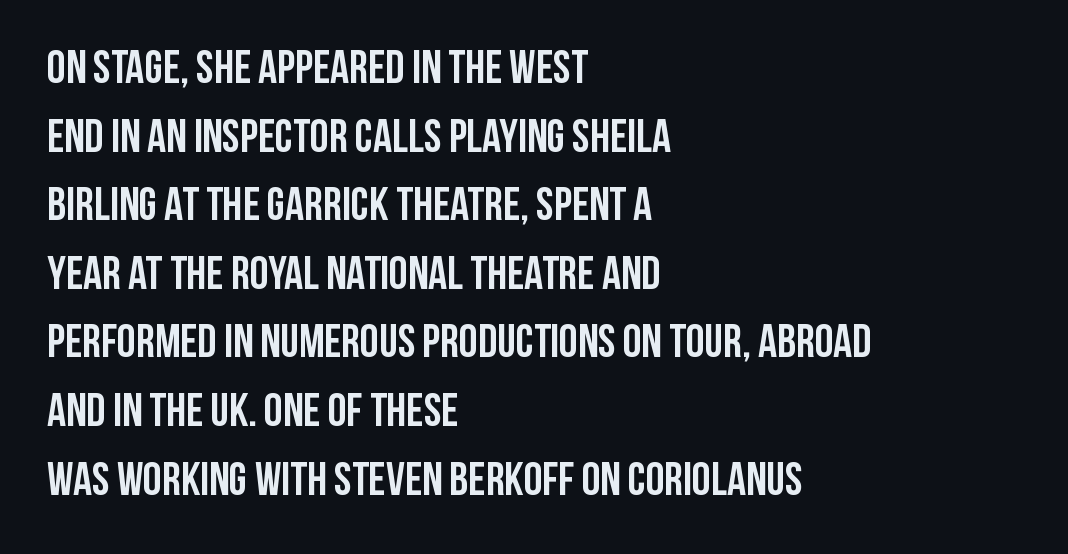
Q: Is the text bold? A: Yes.
Q: Is the text italic (slanted)? A: No, it is upright.
Q: Is the typeface a serif or a sans-serif typeface? A: Sans-serif.
Q: Is the text underlined? A: No.
Q: How is the paragraph aligned? A: Left-aligned.
Q: Is the spacing between letters normal or unusually wide? A: Normal.
Q: Is the spacing between lines tight, normal or loose? A: Normal.
Q: Width (condensed, normal, or wide)? A: Condensed.
Q: Stroke contrast? A: Low.
Q: x-height? A: Large.
Q: Monospaced? A: No.
